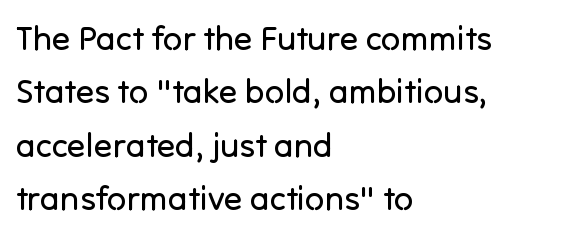
The font's upright variant was chosen for this text. Heft: none added — not bold. The characters display no serif detailing; their extremities are plain. Clear beneath every line of the passage. Here the designer chose a conventional face with non-uniform glyph widths.
